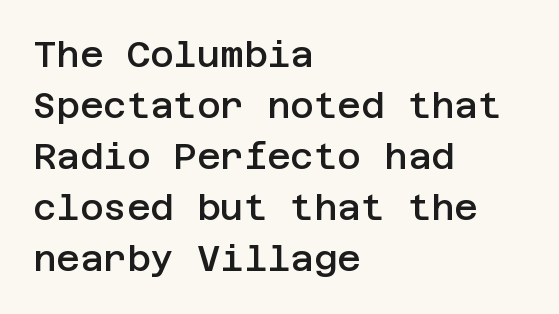
{"serif": "no", "italic": "no", "bold": "semi", "weight": "semibold", "width": "normal", "stroke_contrast": "low", "x_height": "large", "underline": "no", "align": "left", "line_spacing": "normal", "line_spacing_ratio": 1.42, "letter_spacing": "normal", "letter_spacing_em": 0.0, "glyph_px": 36}
